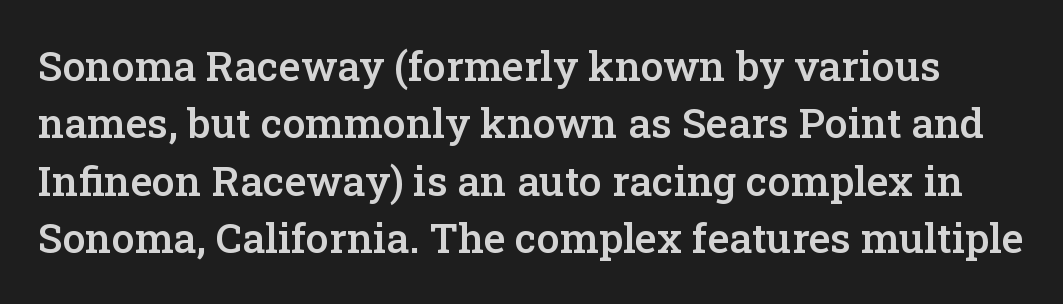
Q: Is the text bold? A: Semi-bold.
Q: Is the text italic (slanted)? A: No, it is upright.
Q: Is the typeface a serif or a sans-serif typeface? A: Serif.
Q: Is the text underlined? A: No.
Q: Is the spacing between letters normal or unusually wide? A: Normal.
Q: Is the spacing between lines tight, normal or loose? A: Normal.
Q: Width (condensed, normal, or wide)? A: Normal.
Q: Stroke contrast? A: Low.
Q: x-height? A: Medium.
Q: Monospaced? A: No.
